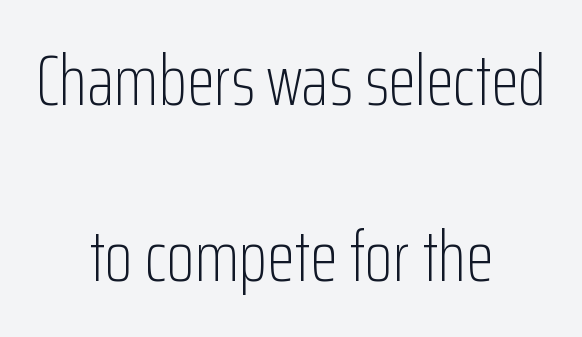
The image shows 72 px light, condensed sans-serif type, upright; set centered, loose line spacing (2.45x), normal letter spacing, not underlined; low stroke contrast and a medium x-height.
